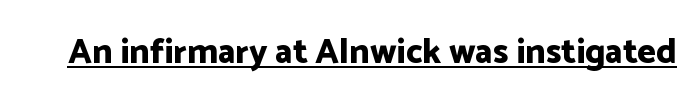
Q: Is the text bold? A: Yes.
Q: Is the text italic (slanted)? A: No, it is upright.
Q: Is the typeface a serif or a sans-serif typeface? A: Sans-serif.
Q: Is the text underlined? A: Yes.
Q: Is the spacing between letters normal or unusually wide? A: Normal.
Q: Width (condensed, normal, or wide)? A: Normal.
Q: Stroke contrast? A: Low.
Q: x-height? A: Medium.
Q: Monospaced? A: No.
